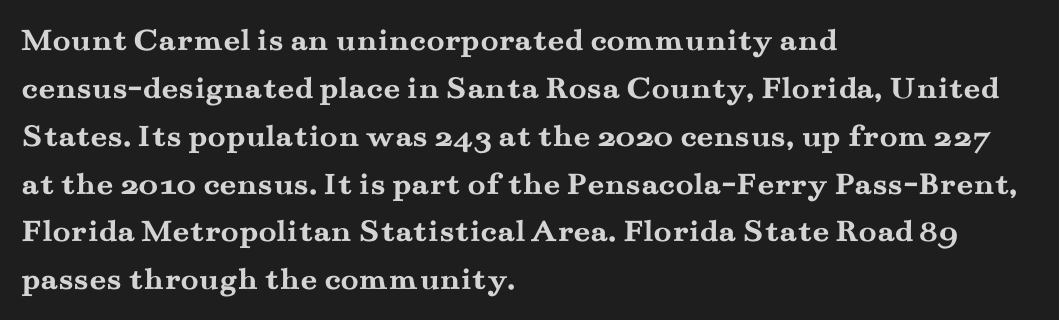
{"serif": "yes", "italic": "no", "bold": "yes", "weight": "semibold", "width": "wide", "stroke_contrast": "medium", "x_height": "small", "monospaced": "no", "underline": "no", "align": "left", "line_spacing": "normal", "line_spacing_ratio": 1.45, "letter_spacing": "normal", "letter_spacing_em": 0.0, "glyph_px": 33}
